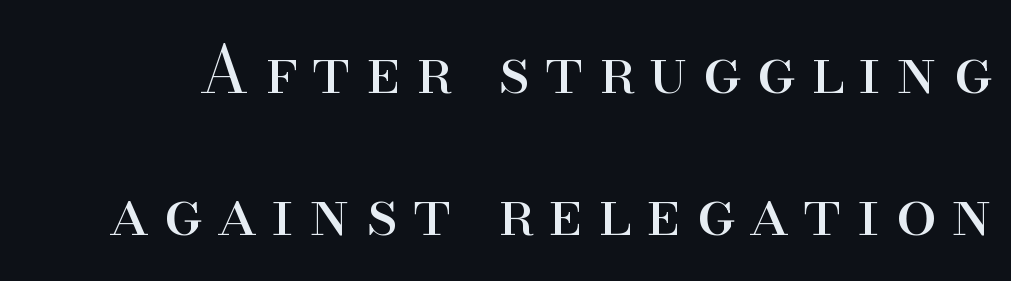
Q: Is the text bold? A: No.
Q: Is the text italic (slanted)? A: No, it is upright.
Q: Is the typeface a serif or a sans-serif typeface? A: Serif.
Q: Is the text underlined? A: No.
Q: Is the spacing between letters normal or unusually wide? A: Unusually wide.
Q: Is the spacing between lines tight, normal or loose? A: Loose.
Q: Width (condensed, normal, or wide)? A: Normal.
Q: Stroke contrast? A: High.
Q: x-height? A: Small.
Q: Monospaced? A: No.
